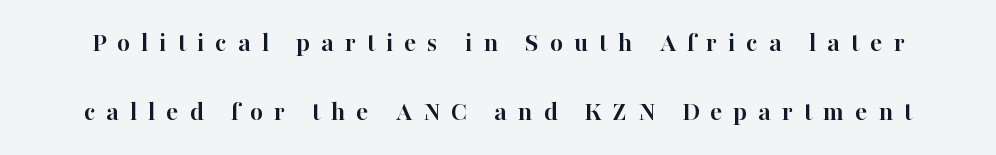
Q: Is the text bold? A: Yes.
Q: Is the text italic (slanted)? A: No, it is upright.
Q: Is the typeface a serif or a sans-serif typeface? A: Serif.
Q: Is the text underlined? A: No.
Q: Is the spacing between letters normal or unusually wide? A: Unusually wide.
Q: Is the spacing between lines tight, normal or loose? A: Loose.
Q: Width (condensed, normal, or wide)? A: Normal.
Q: Stroke contrast? A: High.
Q: x-height? A: Medium.
Q: Monospaced? A: No.
